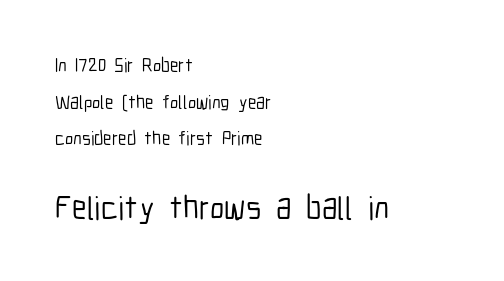
The image shows 33 px condensed sans-serif type, upright; set left-aligned, loose line spacing (1.93x), normal letter spacing, not underlined; the second (bottom) block is 1.74x larger; low stroke contrast and a medium x-height.
